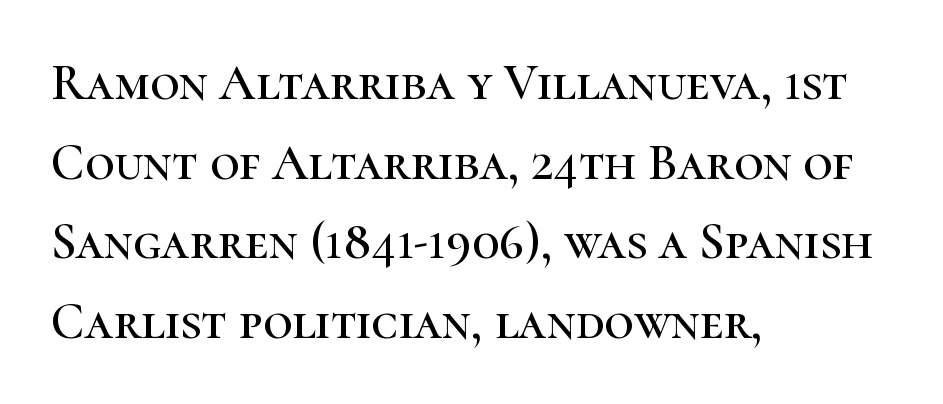
Q: Is the text italic (slanted)? A: No, it is upright.
Q: Is the typeface a serif or a sans-serif typeface? A: Serif.
Q: Is the text underlined? A: No.
Q: How is the paragraph aligned? A: Left-aligned.
Q: Is the spacing between letters normal or unusually wide? A: Normal.
Q: Is the spacing between lines tight, normal or loose? A: Normal.
Q: Width (condensed, normal, or wide)? A: Normal.
Q: Stroke contrast? A: High.
Q: x-height? A: Medium.
Q: Monospaced? A: No.
